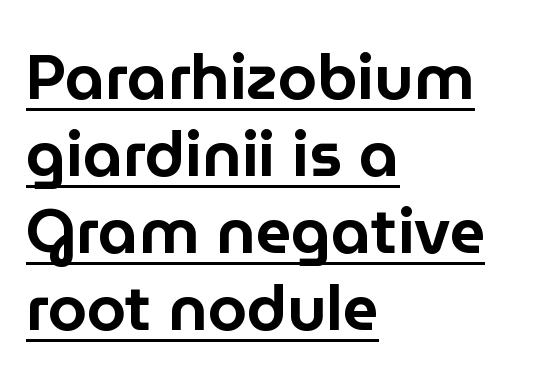
Q: Is the text italic (slanted)? A: No, it is upright.
Q: Is the typeface a serif or a sans-serif typeface? A: Sans-serif.
Q: Is the text underlined? A: Yes.
Q: How is the paragraph aligned? A: Left-aligned.
Q: Is the spacing between letters normal or unusually wide? A: Normal.
Q: Width (condensed, normal, or wide)? A: Normal.
Q: Stroke contrast? A: Low.
Q: x-height? A: Medium.
Q: Monospaced? A: No.
